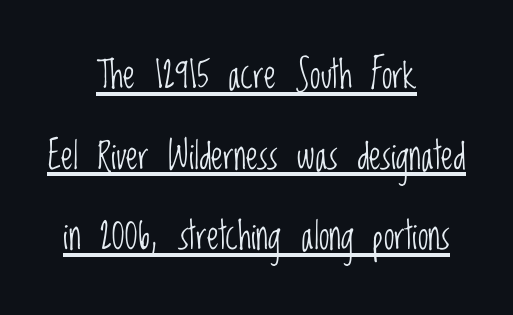
Q: Is the text bold? A: No.
Q: Is the text italic (slanted)? A: No, it is upright.
Q: Is the typeface a serif or a sans-serif typeface? A: Sans-serif.
Q: Is the text underlined? A: Yes.
Q: How is the paragraph aligned? A: Centered.
Q: Is the spacing between letters normal or unusually wide? A: Normal.
Q: Is the spacing between lines tight, normal or loose? A: Loose.
Q: Width (condensed, normal, or wide)? A: Condensed.
Q: Stroke contrast? A: Low.
Q: x-height? A: Large.
Q: Monospaced? A: No.
